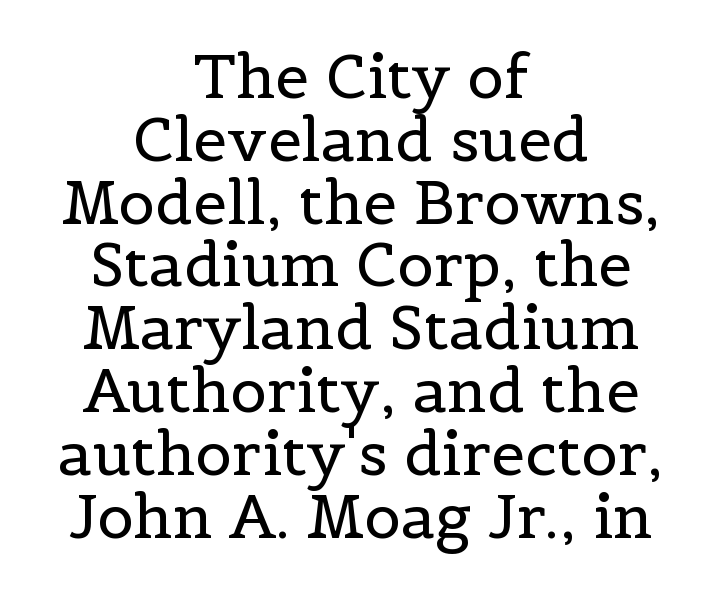
The image shows 61 px regular-weight serif type, upright; set centered, tight line spacing (1.03x), normal letter spacing, not underlined; a medium x-height.
